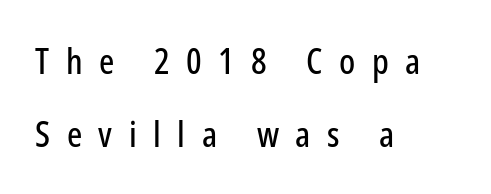
{"serif": "no", "italic": "no", "width": "condensed", "stroke_contrast": "low", "x_height": "medium", "monospaced": "no", "underline": "no", "align": "left", "line_spacing": "loose", "line_spacing_ratio": 2.04, "letter_spacing": "wide", "letter_spacing_em": 0.46, "glyph_px": 36}
